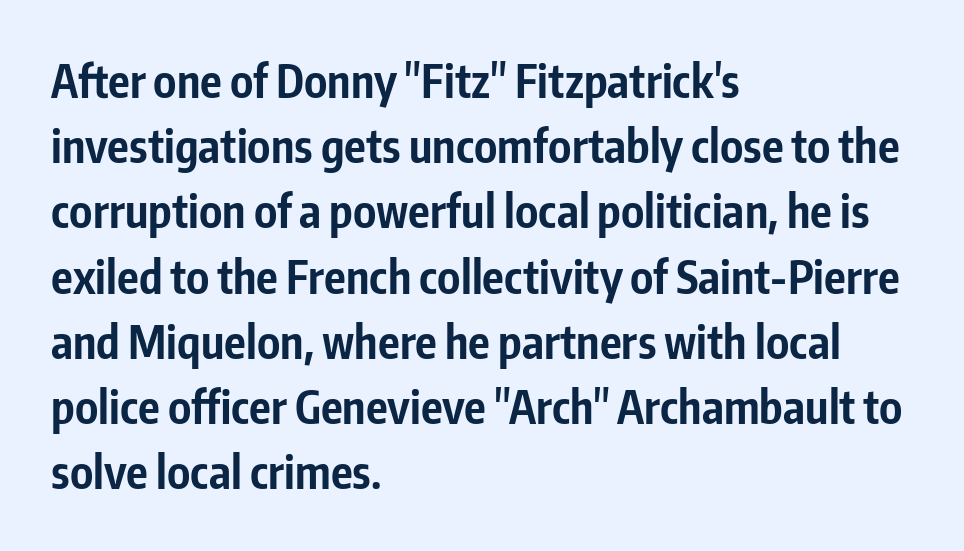
The image shows 45 px bold, condensed sans-serif type, upright; set left-aligned, normal line spacing (1.45x), normal letter spacing, not underlined; low stroke contrast and a medium x-height.
